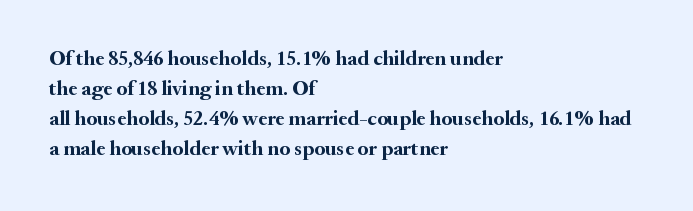
Q: Is the text bold? A: Yes.
Q: Is the text italic (slanted)? A: No, it is upright.
Q: Is the text underlined? A: No.
Q: How is the paragraph aligned? A: Left-aligned.
Q: Is the spacing between letters normal or unusually wide? A: Normal.
Q: Is the spacing between lines tight, normal or loose? A: Normal.
